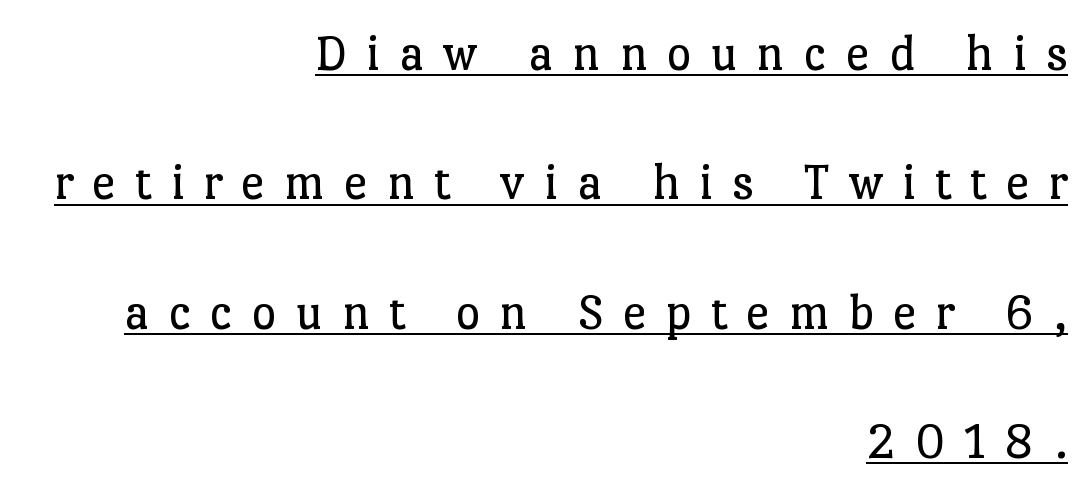
Note the varied advance widths — an 'i' is clearly narrower than an 'm'. Old-style or modern, the face here clearly has serifs. Which margin do the lines hug? The right one — the left edge is uneven. This sample uses expanded letter spacing, leaving extra air between glyphs. Weight: not bold — regular or lighter. The lettering stays uniformly vertical, giving the passage a roman look.
